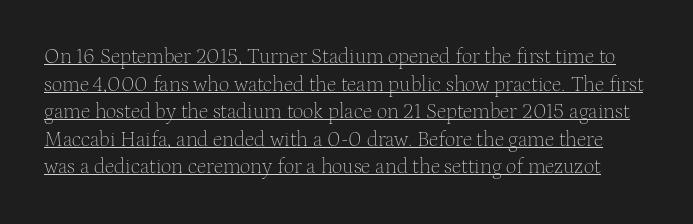
The image shows 21 px text type, upright; set normal line spacing (1.31x), normal letter spacing, underlined.
